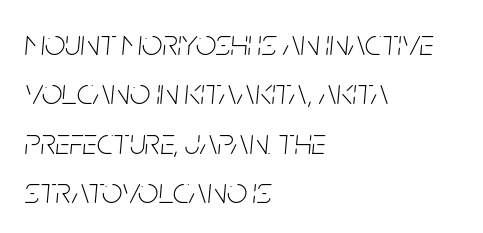
Descenders hang freely into open space. Compared with a centered layout, this one pins lines to the left instead. The letters advance in unequal steps, a hallmark of proportional type. Think standard paragraph weight, or any step lighter than that. Looking at the ascenders, they clearly lean. These lines sit exactly where default settings would place them.
